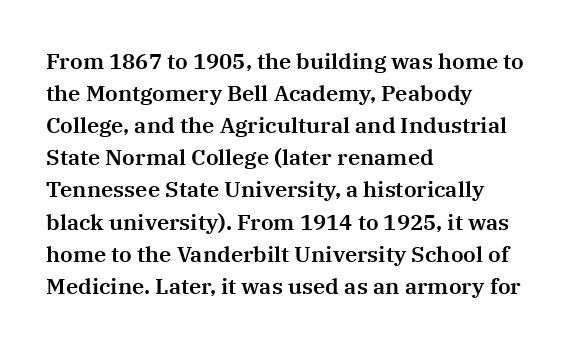
{"italic": "no", "underline": "no", "align": "left", "line_spacing": "normal", "line_spacing_ratio": 1.46, "letter_spacing": "normal", "letter_spacing_em": 0.0, "glyph_px": 22}
